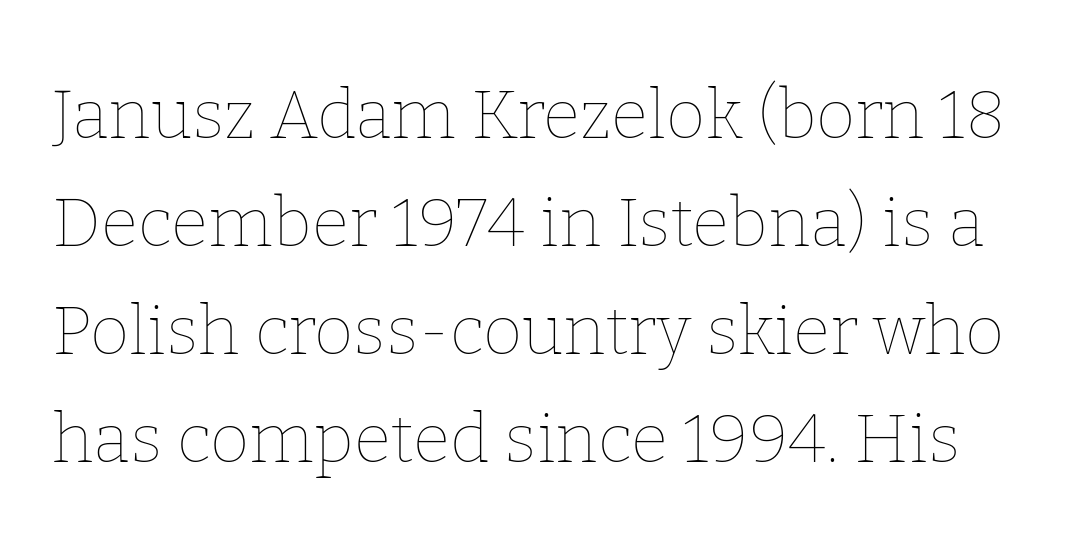
These lines sit exactly where default settings would place them. You can tell it's not italic because the verticals are truly vertical. Weight: in the light-to-regular range. Is this a fixed-width face? No — the glyphs have proportional, varying widths. Words appear dense and cohesive because spacing is normal. Decoration check: the copy has no underline.
